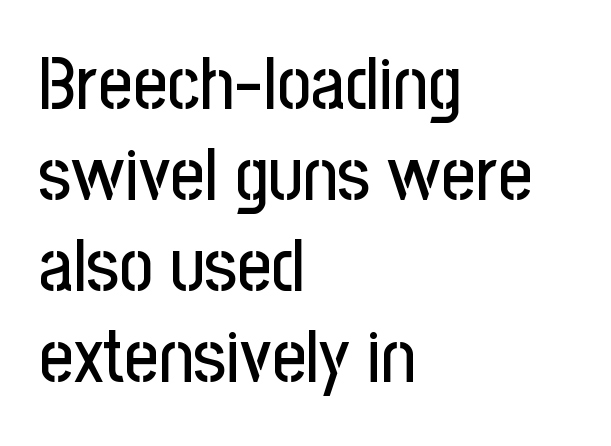
Only glyphs here, with clear space below each row. This sample uses a sans-serif face. Nobody touched the tracking dial on this one. This sample has the flowing, uneven cadence of proportional lettering.
